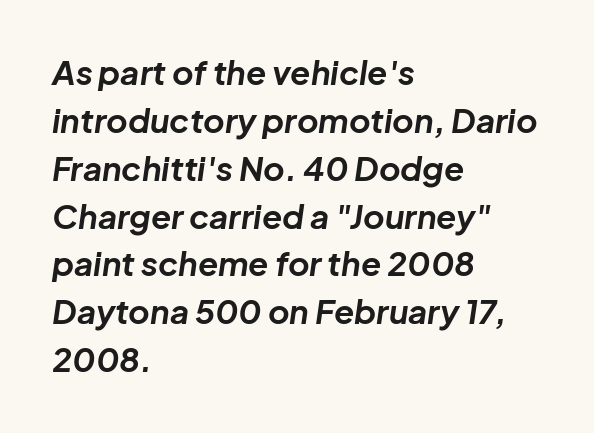
The image shows 33 px bold type, italic (leaning right); set left-aligned, normal line spacing (1.45x), normal letter spacing, not underlined; low stroke contrast and a medium x-height.
